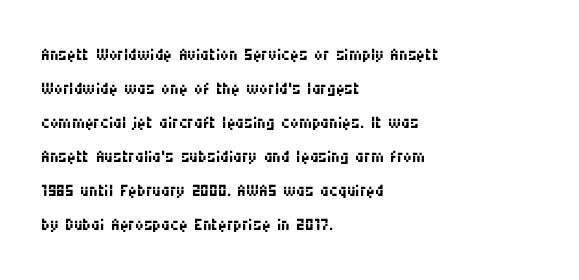
The image shows 24 px text type, upright; set left-aligned, normal line spacing (1.42x), normal letter spacing, not underlined.
